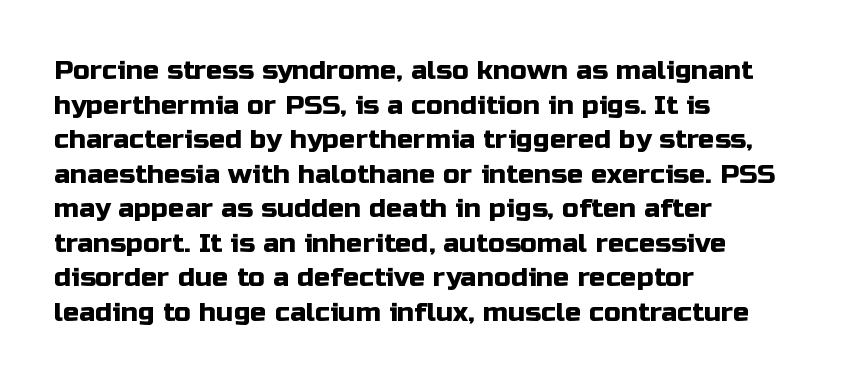
The image shows 27 px text type, upright; set left-aligned, normal line spacing (1.28x), normal letter spacing, not underlined.
